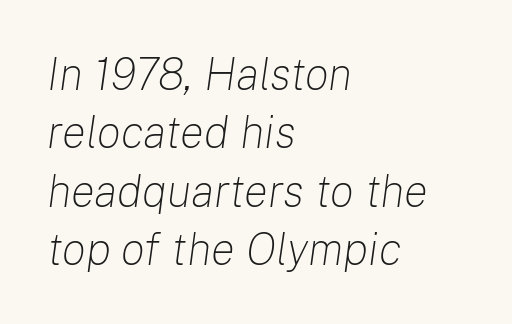
{"italic": "yes", "lean": "right", "slant_degrees": 8, "bold": "no", "weight": "light", "width": "normal", "stroke_contrast": "low", "x_height": "medium", "monospaced": "no", "underline": "no", "align": "left", "line_spacing": "normal", "line_spacing_ratio": 1.3, "letter_spacing": "normal", "letter_spacing_em": 0.0, "glyph_px": 45}
